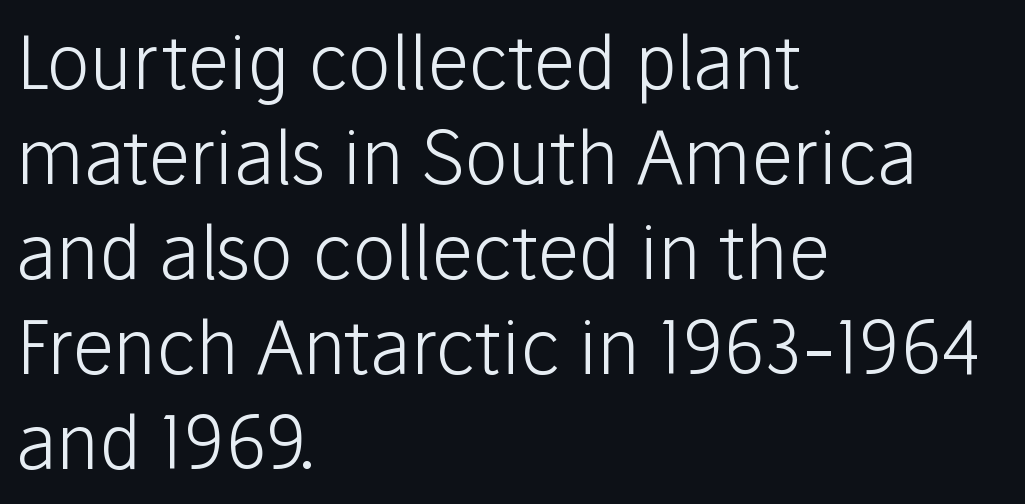
Q: Is the text bold? A: No.
Q: Is the text italic (slanted)? A: No, it is upright.
Q: Is the typeface a serif or a sans-serif typeface? A: Sans-serif.
Q: Is the text underlined? A: No.
Q: How is the paragraph aligned? A: Left-aligned.
Q: Is the spacing between letters normal or unusually wide? A: Normal.
Q: Is the spacing between lines tight, normal or loose? A: Normal.
Q: Width (condensed, normal, or wide)? A: Normal.
Q: Stroke contrast? A: Low.
Q: x-height? A: Medium.
Q: Monospaced? A: No.
